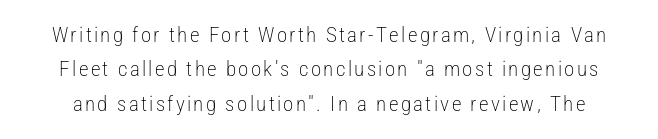
Vertical spacing — default. Caption: face not bold, strokes unweighted. Ascenders rise straight up at ninety degrees. Underlining? Definitely not there.
